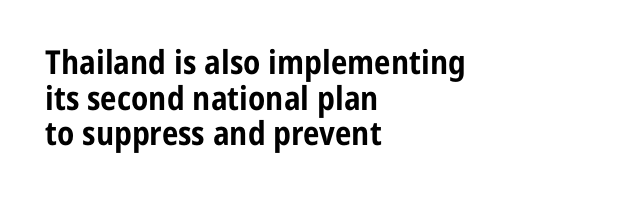
The text was rendered using a sans face with plain stroke endings. Do the characters align in a grid? No, the font is proportional. Has an underline been added? It has not. This sample trades vertical openness for compactness between lines. Quick note: not italic, upright. Tracking here is standard; glyphs follow each other at the usual distance.
